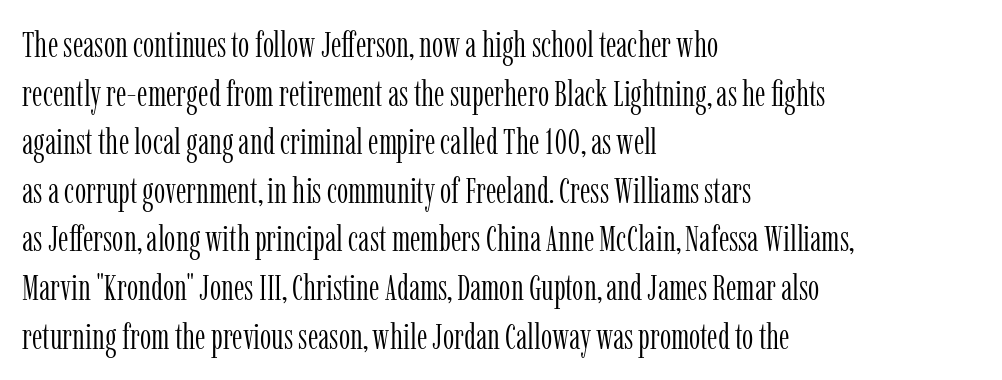
The image shows 36 px light, condensed serif type, upright; set left-aligned, normal line spacing (1.35x), normal letter spacing, not underlined; low stroke contrast and a medium x-height.
